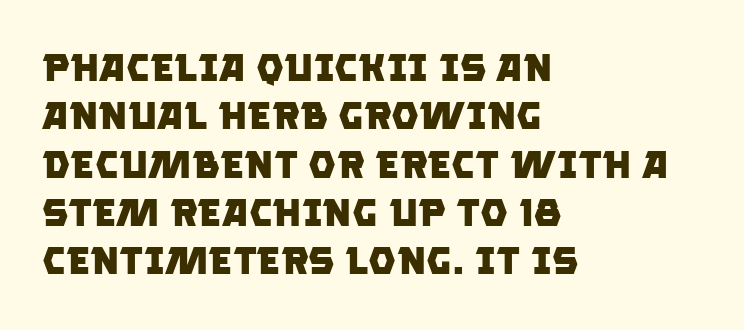
Q: Is the text bold? A: Yes.
Q: Is the typeface a serif or a sans-serif typeface? A: Sans-serif.
Q: Is the text underlined? A: No.
Q: How is the paragraph aligned? A: Left-aligned.
Q: Is the spacing between letters normal or unusually wide? A: Normal.
Q: Width (condensed, normal, or wide)? A: Normal.
Q: Stroke contrast? A: Low.
Q: x-height? A: Large.
Q: Monospaced? A: No.
